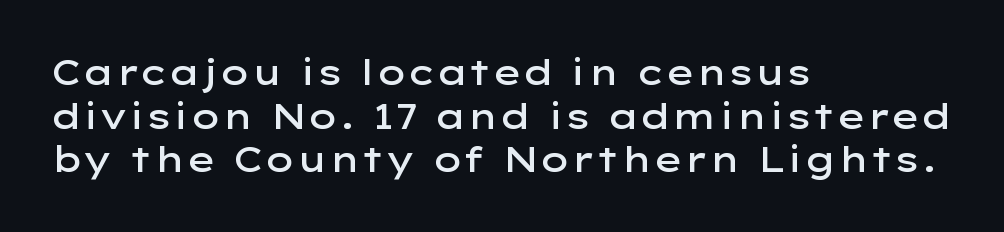
These words are printed semibold, heavier than regular yet not bold. Serif or sans? Sans — the stroke terminals are bare. Words float on clear page, feet unadorned. The face used here is proportionally spaced, like ordinary book or web type. Glyph-to-glyph distance matches everyday printed text.
